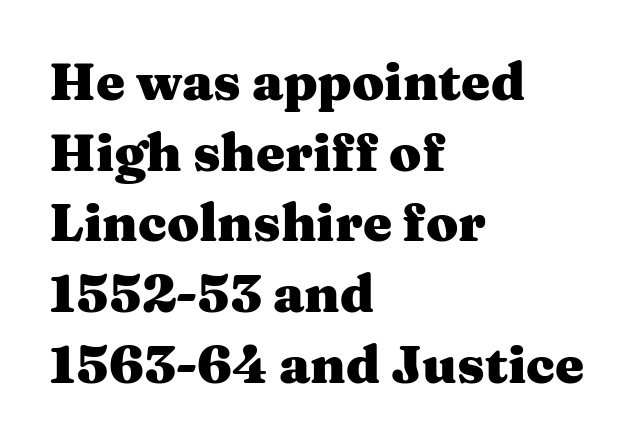
{"serif": "yes", "italic": "no", "bold": "yes", "weight": "heavy", "width": "wide", "stroke_contrast": "medium", "x_height": "medium", "monospaced": "no", "underline": "no", "align": "left", "line_spacing": "normal", "line_spacing_ratio": 1.36, "letter_spacing": "normal", "letter_spacing_em": 0.0, "glyph_px": 52}
